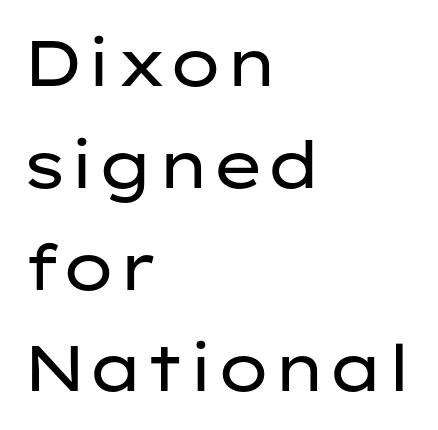
Descender tails drop into unmarked territory. Each line starts at the same left margin while the right side varies. Posture: vertical. No feet cap the strokes, marking this as sans-serif type.
